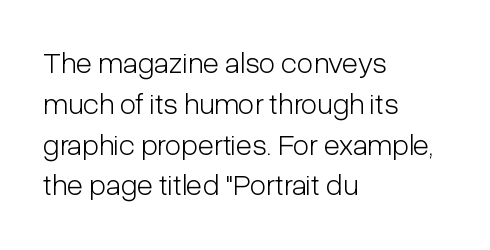
{"serif": "no", "italic": "no", "bold": "no", "weight": "light", "width": "condensed", "stroke_contrast": "low", "x_height": "medium", "monospaced": "no", "underline": "no", "align": "left", "line_spacing": "normal", "line_spacing_ratio": 1.36, "letter_spacing": "normal", "letter_spacing_em": 0.0, "glyph_px": 30}
